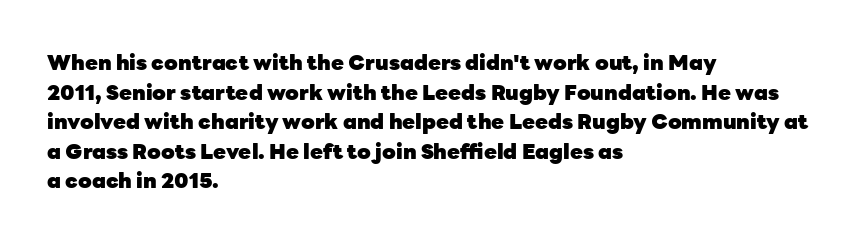
{"italic": "no", "bold": "yes", "underline": "no", "align": "left", "line_spacing": "normal", "line_spacing_ratio": 1.41, "letter_spacing": "normal", "letter_spacing_em": 0.0, "glyph_px": 21}
